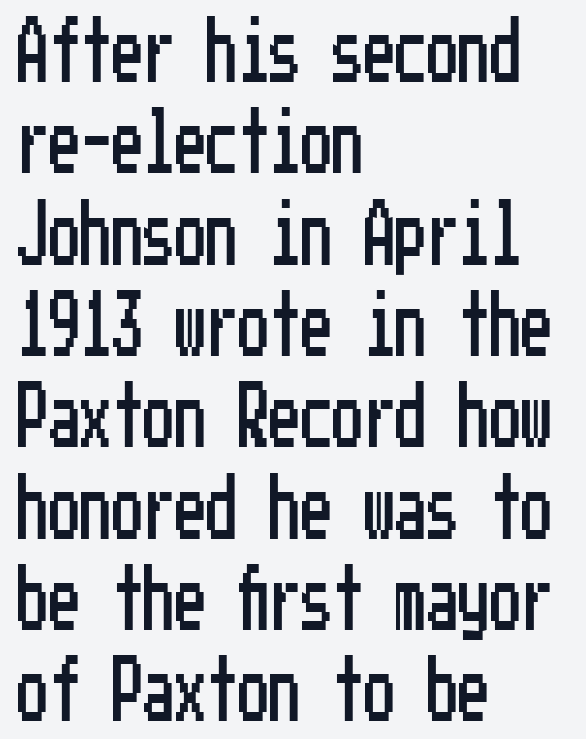
{"serif": "no", "italic": "no", "width": "condensed", "stroke_contrast": "low", "x_height": "medium", "underline": "no", "align": "left", "line_spacing": "normal", "line_spacing_ratio": 1.45, "letter_spacing": "normal", "letter_spacing_em": 0.0, "glyph_px": 63}
